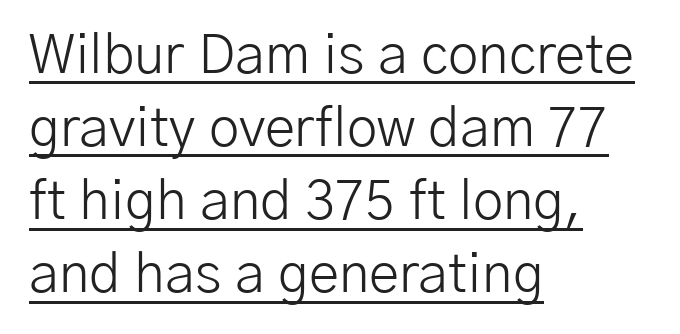
The image shows 55 px light sans-serif type, upright; set left-aligned, normal line spacing (1.33x), normal letter spacing, underlined; low stroke contrast and a medium x-height.
